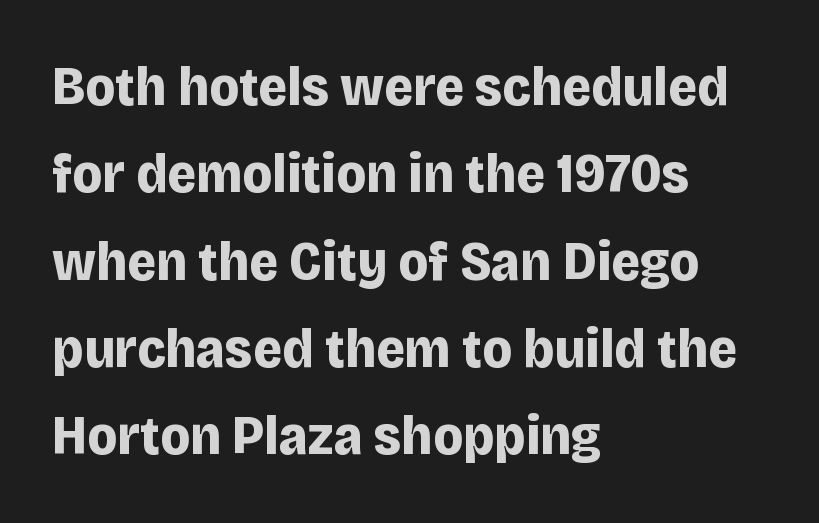
Q: Is the text bold? A: Yes.
Q: Is the text italic (slanted)? A: No, it is upright.
Q: Is the typeface a serif or a sans-serif typeface? A: Sans-serif.
Q: Is the text underlined? A: No.
Q: How is the paragraph aligned? A: Left-aligned.
Q: Is the spacing between letters normal or unusually wide? A: Normal.
Q: Is the spacing between lines tight, normal or loose? A: Normal.
Q: Width (condensed, normal, or wide)? A: Normal.
Q: Stroke contrast? A: Low.
Q: x-height? A: Large.
Q: Monospaced? A: No.
